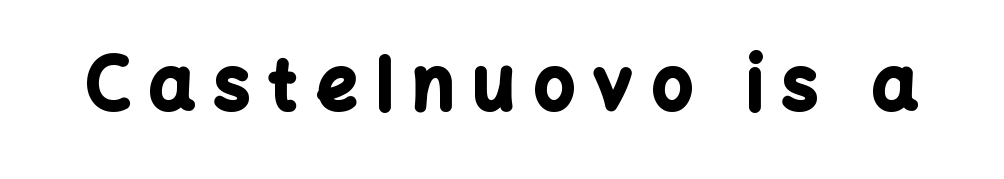
{"serif": "no", "italic": "no", "bold": "yes", "weight": "bold", "width": "normal", "stroke_contrast": "low", "x_height": "medium", "monospaced": "no", "underline": "no", "letter_spacing": "wide", "letter_spacing_em": 0.27, "glyph_px": 71}
